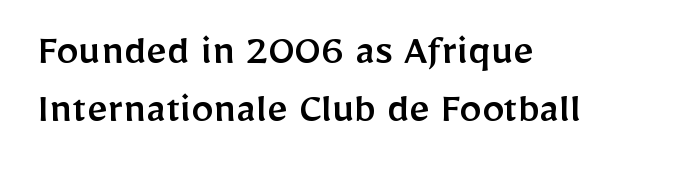
The image shows 45 px sans-serif type, upright; set left-aligned, normal line spacing (1.29x), normal letter spacing, not underlined; low stroke contrast and a medium x-height.
